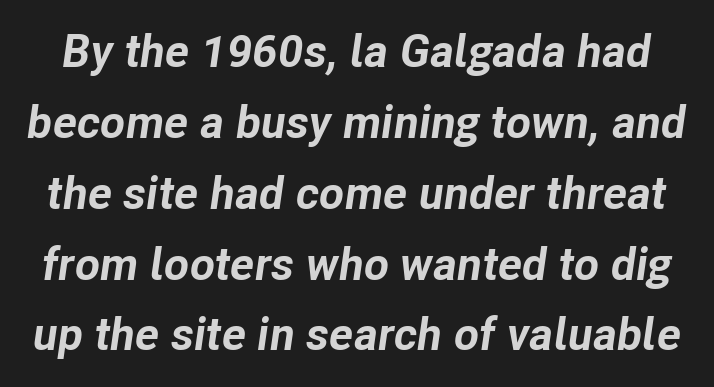
Varying glyph widths throughout — classic text-font behaviour. Spacing between characters is what you'd get straight out of the box. The glyphs have the mass of a bold cut. The specimen reads as italic at a glance.
